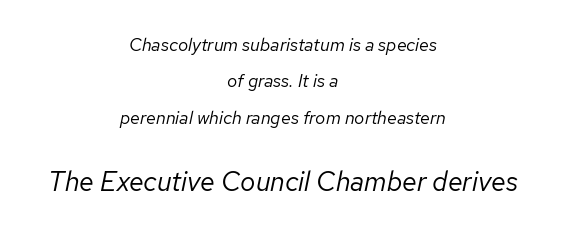
{"italic": "yes", "lean": "right", "slant_degrees": 12, "bold": "no", "underline": "no", "align": "center", "line_spacing": "loose", "line_spacing_ratio": 2.02, "letter_spacing": "normal", "letter_spacing_em": 0.0, "larger_block": "second", "size_ratio": 1.5, "glyph_px": 27}
